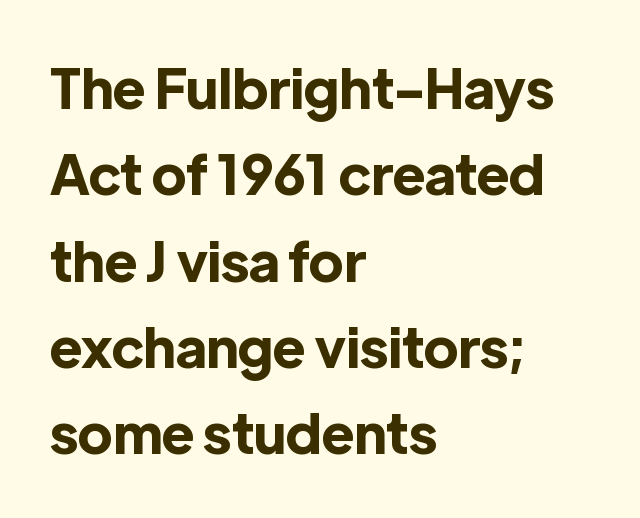
Q: Is the text bold? A: Yes.
Q: Is the text italic (slanted)? A: No, it is upright.
Q: Is the typeface a serif or a sans-serif typeface? A: Sans-serif.
Q: Is the text underlined? A: No.
Q: How is the paragraph aligned? A: Left-aligned.
Q: Is the spacing between letters normal or unusually wide? A: Normal.
Q: Is the spacing between lines tight, normal or loose? A: Normal.
Q: Width (condensed, normal, or wide)? A: Normal.
Q: x-height? A: Medium.
Q: Monospaced? A: No.
